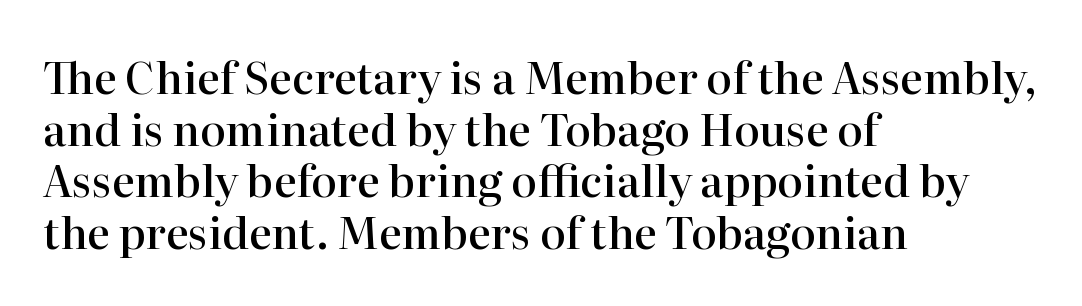
Q: Is the text bold? A: Semi-bold.
Q: Is the text italic (slanted)? A: No, it is upright.
Q: Is the typeface a serif or a sans-serif typeface? A: Serif.
Q: Is the text underlined? A: No.
Q: How is the paragraph aligned? A: Left-aligned.
Q: Is the spacing between letters normal or unusually wide? A: Normal.
Q: Width (condensed, normal, or wide)? A: Normal.
Q: Stroke contrast? A: High.
Q: x-height? A: Medium.
Q: Monospaced? A: No.
